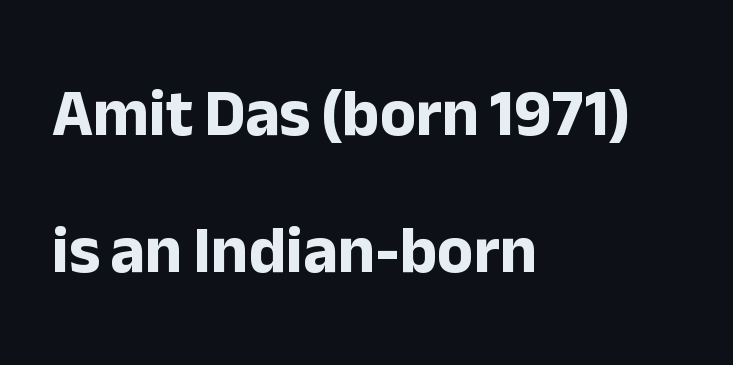
Classification — sans serif. Typesetter's note: full bold, strokes at maximum text heaviness. If you drew a ruler down the left edge, every line would touch it. The face used here is rendered with its standard letterfit.
